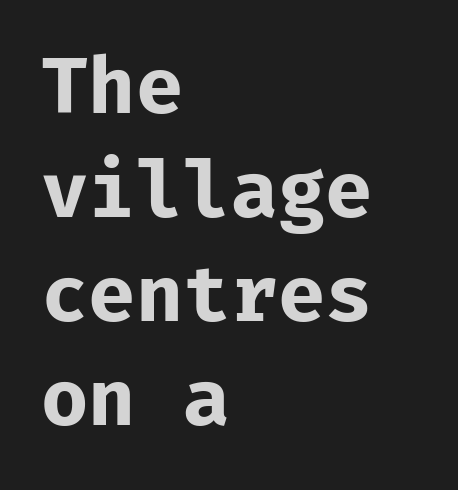
{"serif": "no", "italic": "no", "bold": "yes", "weight": "bold", "width": "normal", "stroke_contrast": "low", "x_height": "medium", "underline": "no", "align": "left", "line_spacing": "normal", "line_spacing_ratio": 1.35, "letter_spacing": "normal", "letter_spacing_em": 0.0, "glyph_px": 77}
